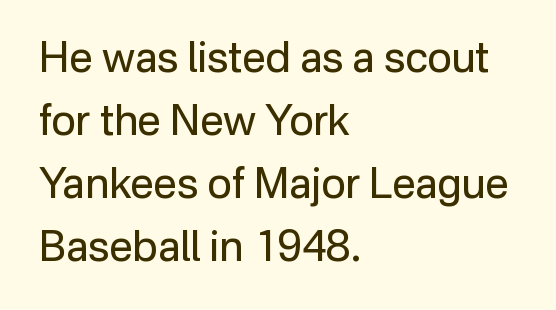
{"serif": "no", "italic": "no", "bold": "no", "weight": "regular", "width": "normal", "stroke_contrast": "low", "x_height": "medium", "monospaced": "no", "underline": "no", "align": "left", "line_spacing": "normal", "line_spacing_ratio": 1.5, "letter_spacing": "normal", "letter_spacing_em": 0.0, "glyph_px": 42}
